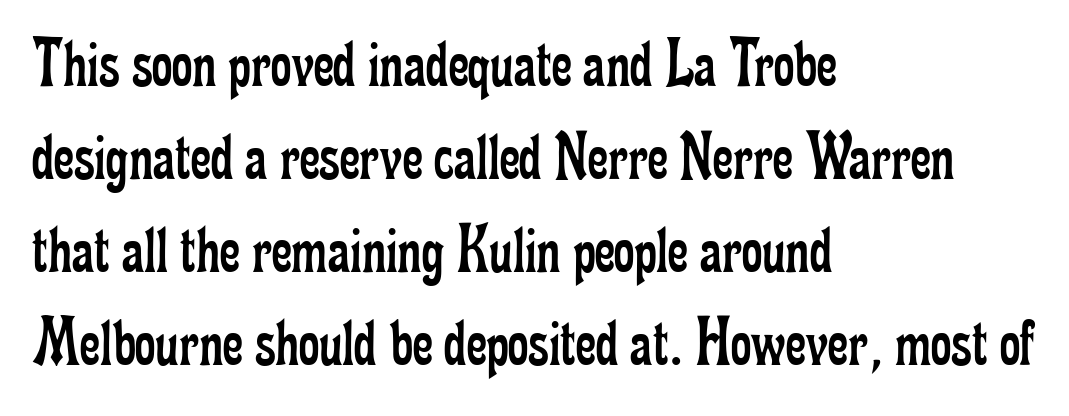
The image shows 71 px regular-weight, condensed serif type, upright; set left-aligned, normal line spacing (1.31x), normal letter spacing, not underlined; low stroke contrast and a small x-height.
